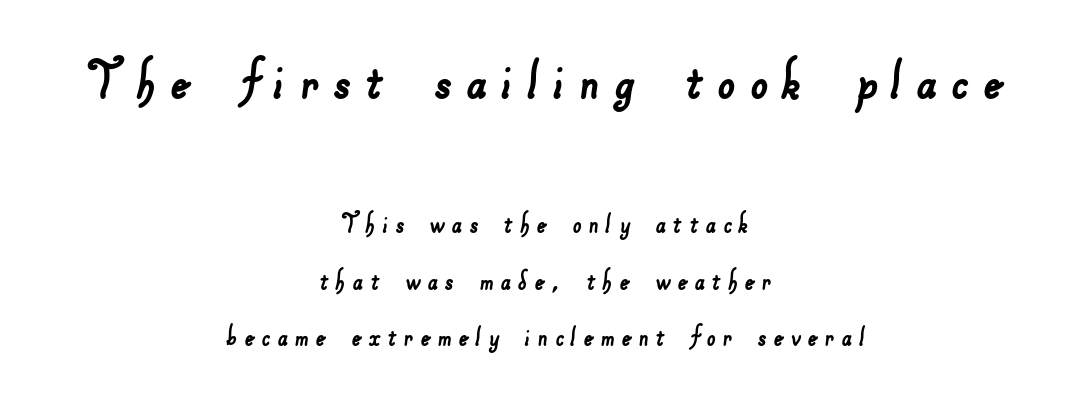
{"serif": "no", "width": "normal", "stroke_contrast": "low", "x_height": "small", "monospaced": "no", "underline": "no", "align": "center", "line_spacing_ratio": 1.82, "letter_spacing": "wide", "letter_spacing_em": 0.23, "larger_block": "first", "size_ratio": 2.0, "glyph_px": 62}
